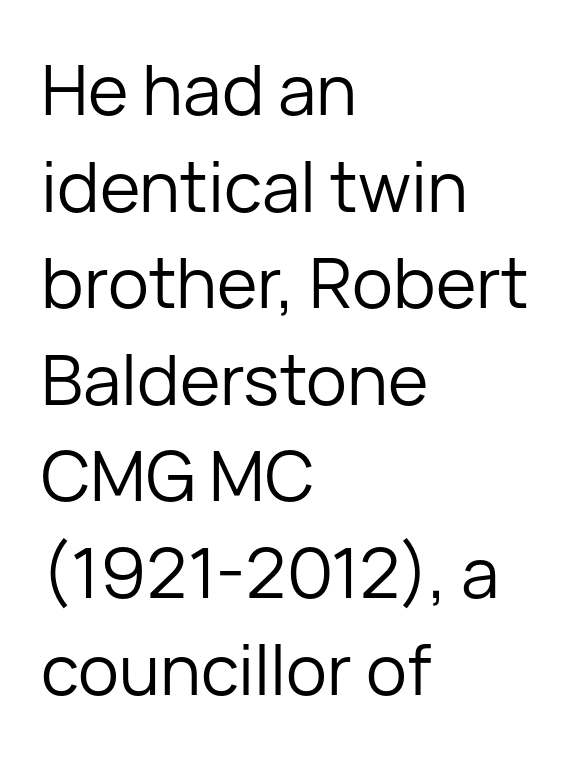
Q: Is the text bold? A: No.
Q: Is the text italic (slanted)? A: No, it is upright.
Q: Is the typeface a serif or a sans-serif typeface? A: Sans-serif.
Q: Is the text underlined? A: No.
Q: How is the paragraph aligned? A: Left-aligned.
Q: Is the spacing between letters normal or unusually wide? A: Normal.
Q: Is the spacing between lines tight, normal or loose? A: Normal.
Q: Width (condensed, normal, or wide)? A: Normal.
Q: Stroke contrast? A: Low.
Q: x-height? A: Medium.
Q: Monospaced? A: No.
